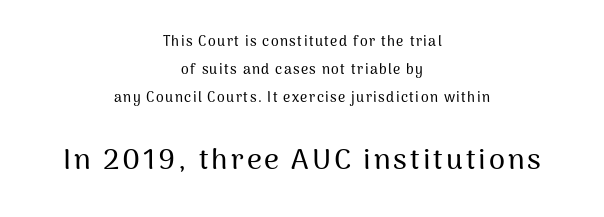
{"serif": "no", "italic": "no", "width": "normal", "stroke_contrast": "medium", "x_height": "medium", "monospaced": "no", "underline": "no", "align": "center", "line_spacing": "loose", "line_spacing_ratio": 2.0, "larger_block": "second", "size_ratio": 2.07, "glyph_px": 29}
